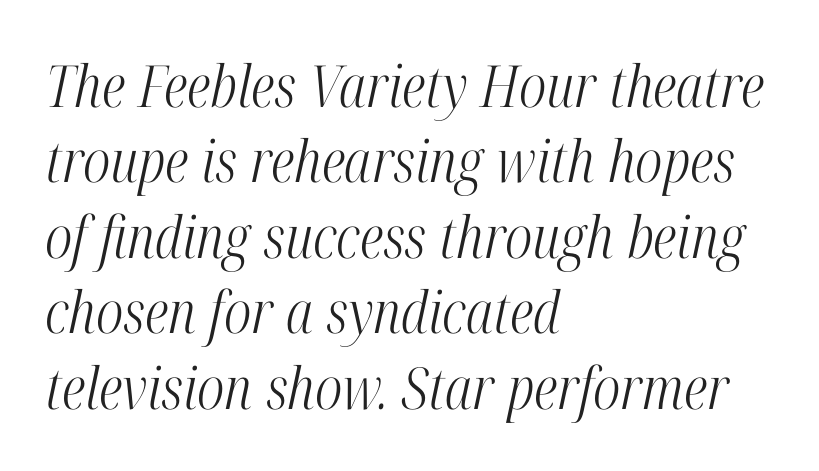
{"serif": "yes", "italic": "yes", "lean": "right", "slant_degrees": 12, "bold": "no", "weight": "light", "width": "condensed", "stroke_contrast": "high", "x_height": "medium", "monospaced": "no", "underline": "no", "align": "left", "line_spacing": "normal", "line_spacing_ratio": 1.3, "letter_spacing": "normal", "letter_spacing_em": 0.0, "glyph_px": 58}
